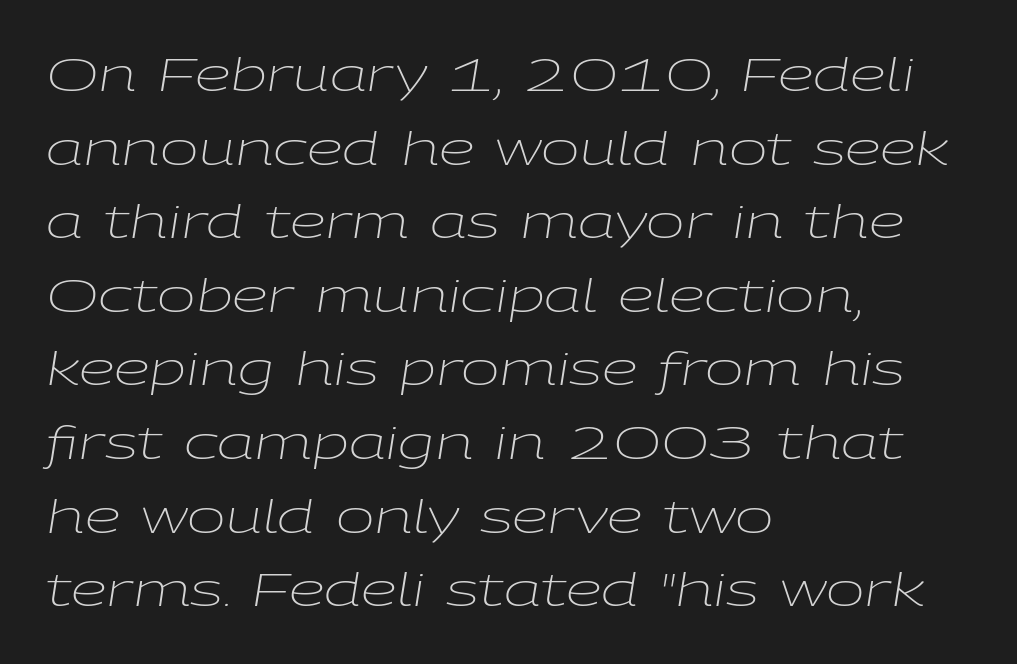
{"italic": "yes", "lean": "right", "slant_degrees": 9, "bold": "no", "weight": "light", "width": "wide", "stroke_contrast": "low", "x_height": "medium", "monospaced": "no", "underline": "no", "align": "left", "line_spacing": "normal", "line_spacing_ratio": 1.6, "letter_spacing": "normal", "letter_spacing_em": 0.0, "glyph_px": 46}
